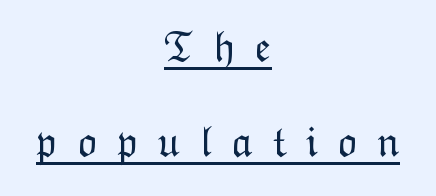
The image shows 43 px light type, upright; set centered, loose line spacing (2.21x), unusually wide letter spacing (+0.45 em), underlined; low stroke contrast and a medium x-height.
